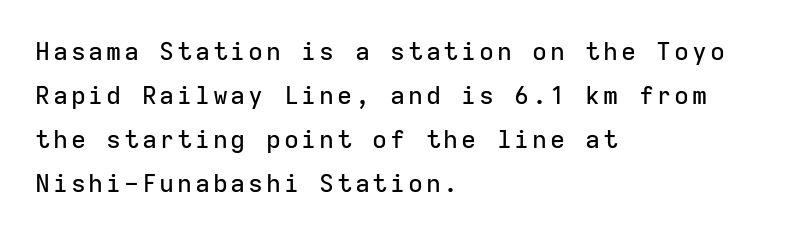
The image shows 25 px text type, upright; set left-aligned, line spacing 1.76x, not underlined.
